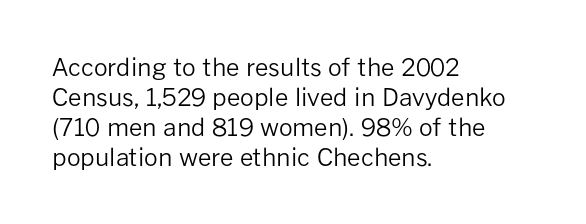
Honestly, there is no underline to notice here at all. The font's upright variant was chosen for this text. Horizontally, the lines are justified to the leading edge only. Bold? No — there's no thickening of the strokes.
